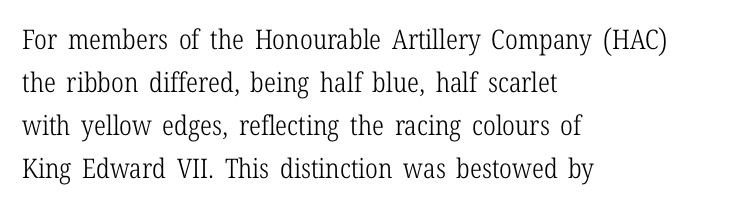
{"italic": "no", "bold": "no", "underline": "no", "align": "left", "line_spacing": "normal", "line_spacing_ratio": 1.59, "letter_spacing": "normal", "letter_spacing_em": 0.0, "glyph_px": 27}
